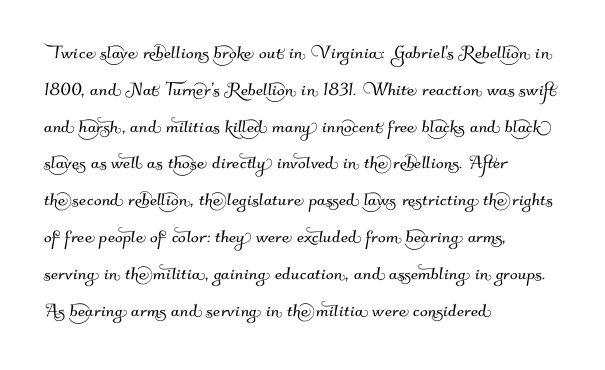
Q: Is the text underlined? A: No.
Q: How is the paragraph aligned? A: Left-aligned.
Q: Is the spacing between letters normal or unusually wide? A: Normal.
Q: Is the spacing between lines tight, normal or loose? A: Normal.
